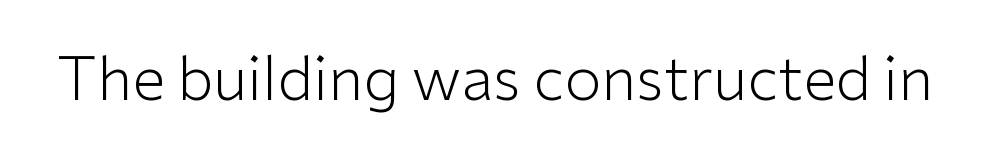
Q: Is the text bold? A: No.
Q: Is the text italic (slanted)? A: No, it is upright.
Q: Is the typeface a serif or a sans-serif typeface? A: Sans-serif.
Q: Is the text underlined? A: No.
Q: Is the spacing between letters normal or unusually wide? A: Normal.
Q: Width (condensed, normal, or wide)? A: Normal.
Q: Stroke contrast? A: Low.
Q: x-height? A: Medium.
Q: Monospaced? A: No.
